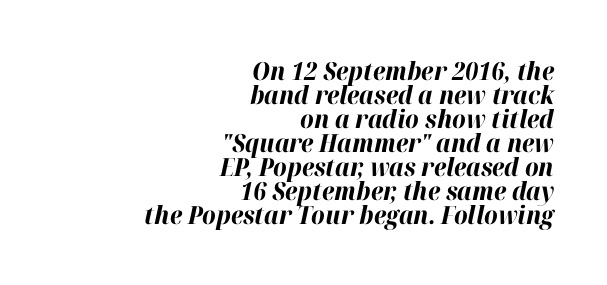
{"italic": "yes", "lean": "right", "slant_degrees": 12, "bold": "yes", "underline": "no", "align": "right", "line_spacing": "tight", "line_spacing_ratio": 0.96, "letter_spacing": "normal", "letter_spacing_em": 0.0, "glyph_px": 25}
